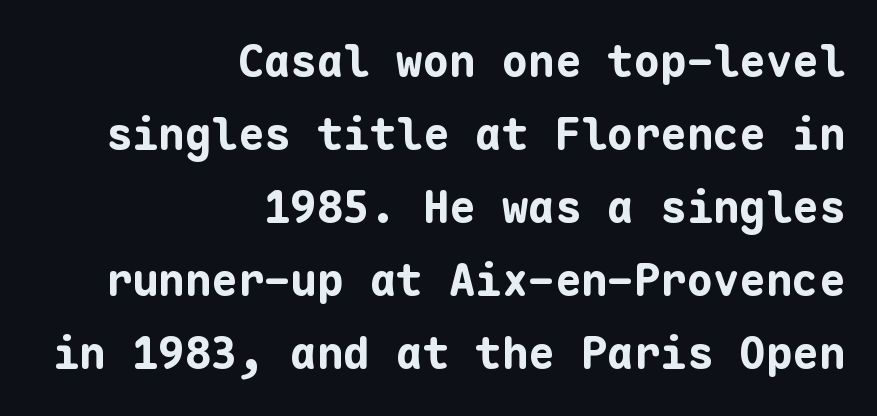
Caption: multi-line text, flush right, ragged left. Is this a sans? Yes — the strokes have no serifs. What weight is shown? A full bold with thick strokes. A normal amount of white space separates one row of letters from the next.
